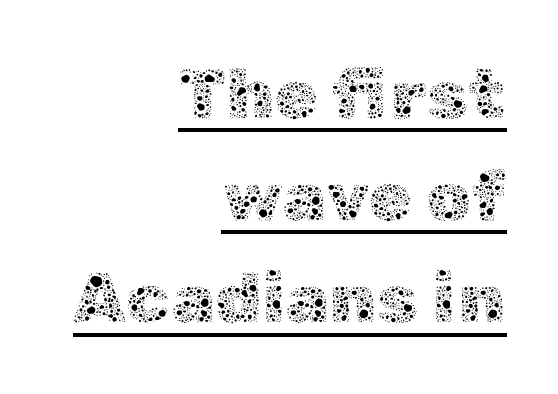
Q: Is the text bold? A: No.
Q: Is the text italic (slanted)? A: No, it is upright.
Q: Is the text underlined? A: Yes.
Q: How is the paragraph aligned? A: Right-aligned.
Q: Is the spacing between letters normal or unusually wide? A: Normal.
Q: Is the spacing between lines tight, normal or loose? A: Normal.
Q: Width (condensed, normal, or wide)? A: Normal.
Q: x-height? A: Medium.
Q: Monospaced? A: No.
